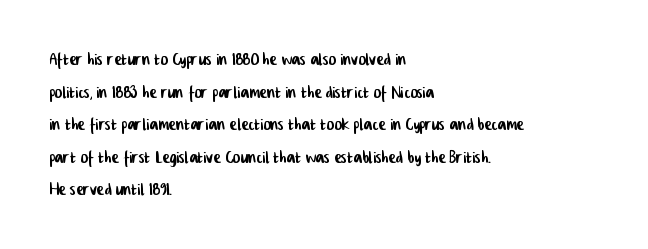
Q: Is the text underlined? A: No.
Q: How is the paragraph aligned? A: Left-aligned.
Q: Is the spacing between letters normal or unusually wide? A: Normal.
Q: Is the spacing between lines tight, normal or loose? A: Normal.
